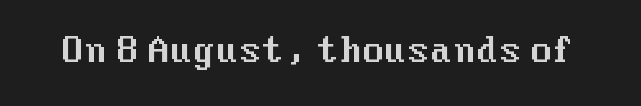
{"serif": "no", "italic": "no", "width": "normal", "stroke_contrast": "medium", "x_height": "medium", "underline": "no", "letter_spacing": "normal", "letter_spacing_em": 0.0, "glyph_px": 33}
